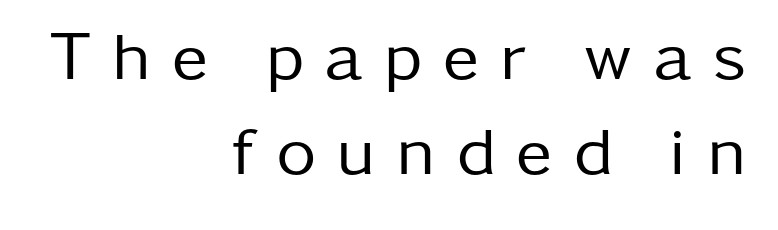
Q: Is the text bold? A: No.
Q: Is the text italic (slanted)? A: No, it is upright.
Q: Is the typeface a serif or a sans-serif typeface? A: Sans-serif.
Q: Is the text underlined? A: No.
Q: How is the paragraph aligned? A: Right-aligned.
Q: Is the spacing between letters normal or unusually wide? A: Unusually wide.
Q: Is the spacing between lines tight, normal or loose? A: Normal.
Q: Width (condensed, normal, or wide)? A: Normal.
Q: Stroke contrast? A: Low.
Q: x-height? A: Medium.
Q: Monospaced? A: No.
